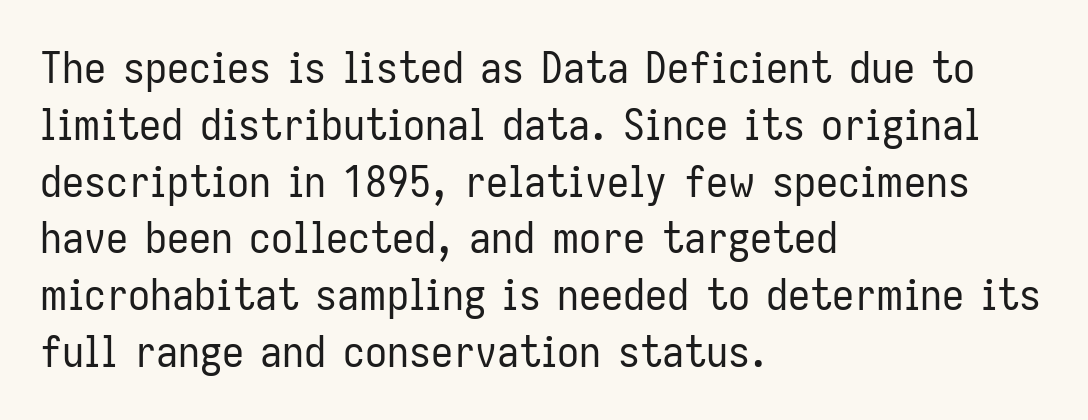
{"serif": "no", "italic": "no", "bold": "no", "weight": "regular", "width": "condensed", "stroke_contrast": "low", "x_height": "medium", "monospaced": "no", "underline": "no", "align": "left", "line_spacing": "normal", "line_spacing_ratio": 1.29, "letter_spacing": "normal", "letter_spacing_em": 0.0, "glyph_px": 44}
